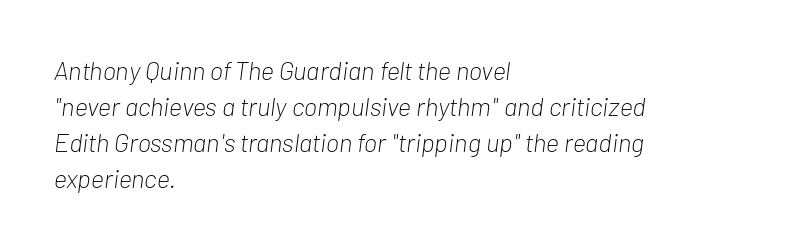
Q: Is the text bold? A: No.
Q: Is the text italic (slanted)? A: Yes, it leans right by about 7 degrees.
Q: Is the text underlined? A: No.
Q: How is the paragraph aligned? A: Left-aligned.
Q: Is the spacing between letters normal or unusually wide? A: Normal.
Q: Is the spacing between lines tight, normal or loose? A: Normal.
